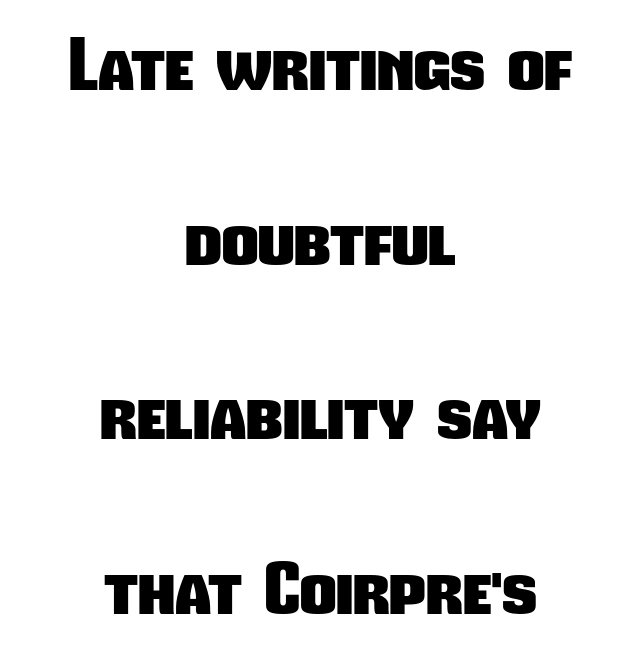
Q: Is the text bold? A: Yes.
Q: Is the typeface a serif or a sans-serif typeface? A: Sans-serif.
Q: Is the text underlined? A: No.
Q: How is the paragraph aligned? A: Centered.
Q: Is the spacing between letters normal or unusually wide? A: Normal.
Q: Is the spacing between lines tight, normal or loose? A: Loose.
Q: Width (condensed, normal, or wide)? A: Condensed.
Q: Stroke contrast? A: Low.
Q: x-height? A: Medium.
Q: Monospaced? A: No.
